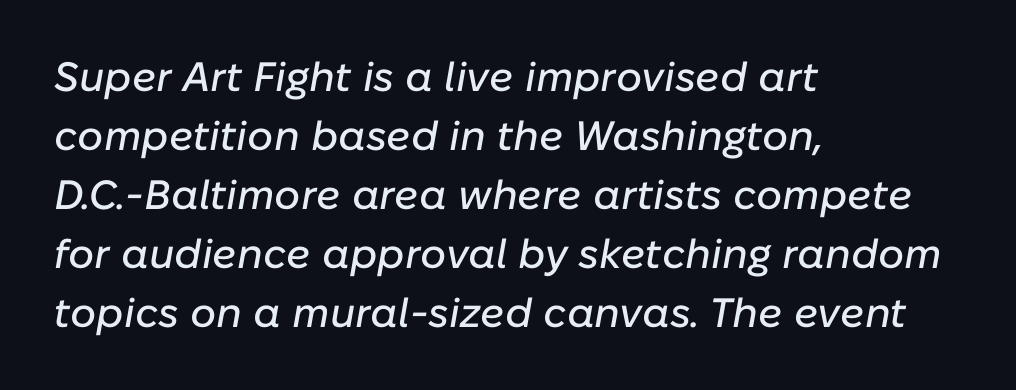
Slanted lettering throughout. Caption: multi-line text, flush left, ragged right. The rendering keeps characters at their native spacing. This rendering features lettering with no underline.
